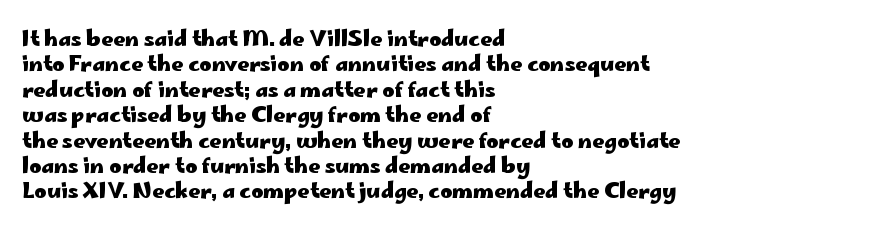
Q: Is the text bold? A: Yes.
Q: Is the text italic (slanted)? A: No, it is upright.
Q: Is the text underlined? A: No.
Q: How is the paragraph aligned? A: Left-aligned.
Q: Is the spacing between letters normal or unusually wide? A: Normal.
